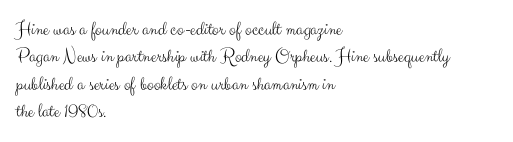
Caption: standard tracking, unaltered. Alignment: flush left. Line spacing here is normal. Weight: not bold — regular or lighter.
